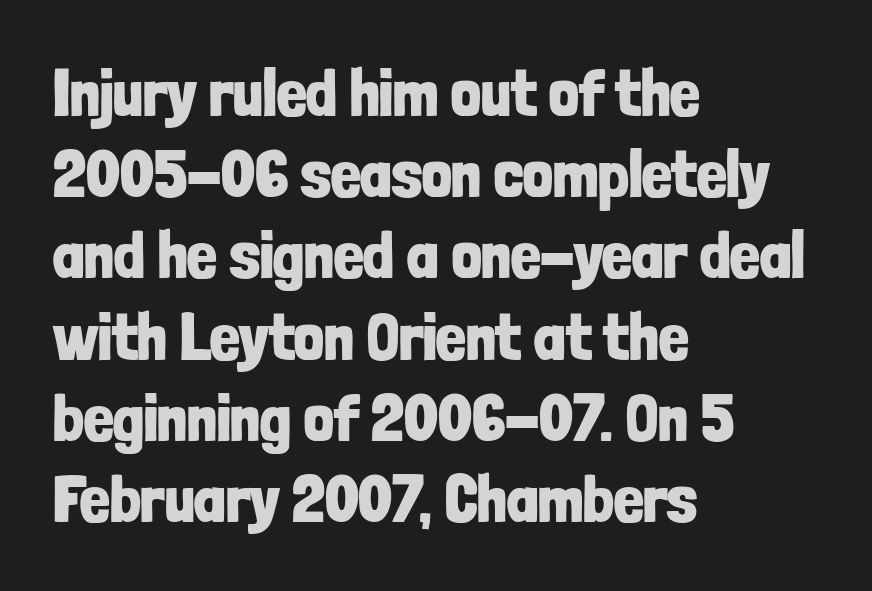
The image shows 66 px bold, condensed sans-serif type, upright; set left-aligned, line spacing 1.23x, normal letter spacing, not underlined; low stroke contrast and a medium x-height.
